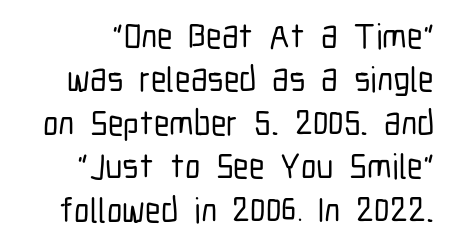
These lines were composed using upright roman letters. Check under the words: just untouched page. This is sans-serif lettering, the kind often seen on screens and signage. Look at the tracking — it's just the regular setting, nothing added. These lines are rendered in a variable-pitch font.
